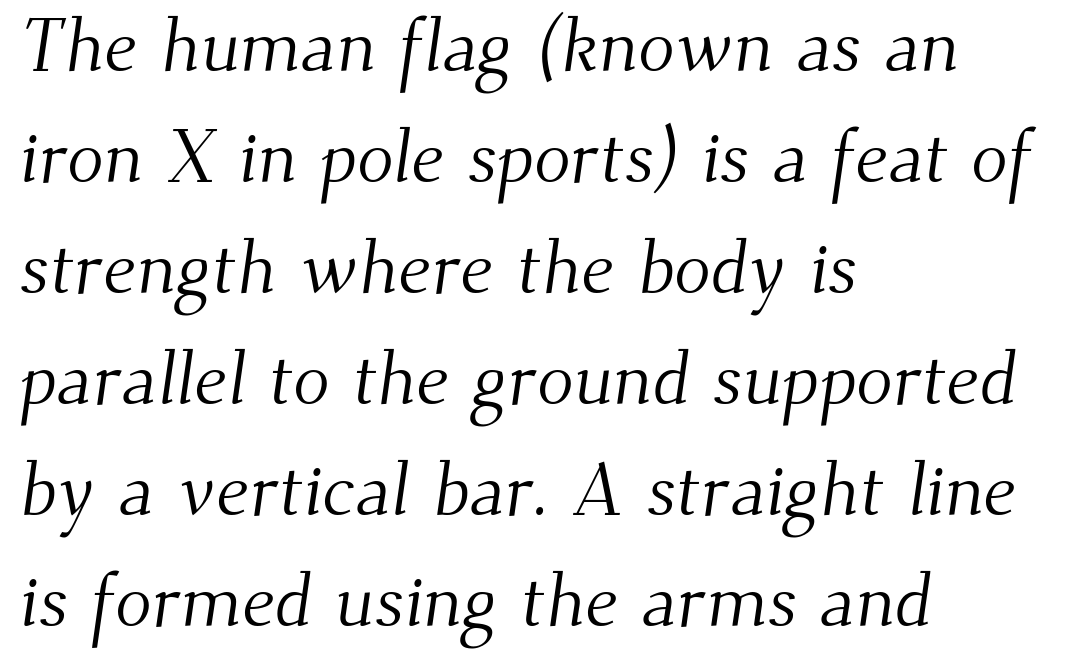
The image shows 76 px light serif type; set left-aligned, normal line spacing (1.46x), normal letter spacing, not underlined; medium stroke contrast and a small x-height.
